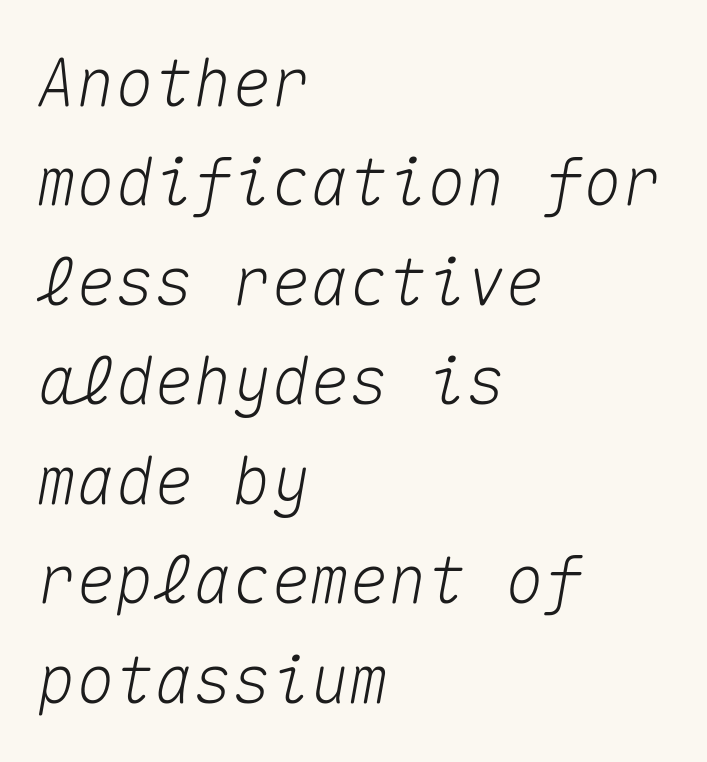
Just letters on the line, the space beneath them empty. Notice how the passage keeps a crisp vertical edge on the left only. Think of a typewriter: that constant character pitch is what you see here. Rows of type keep a routine distance in the vertical direction. Italic? Definitely — the glyphs are oblique.
